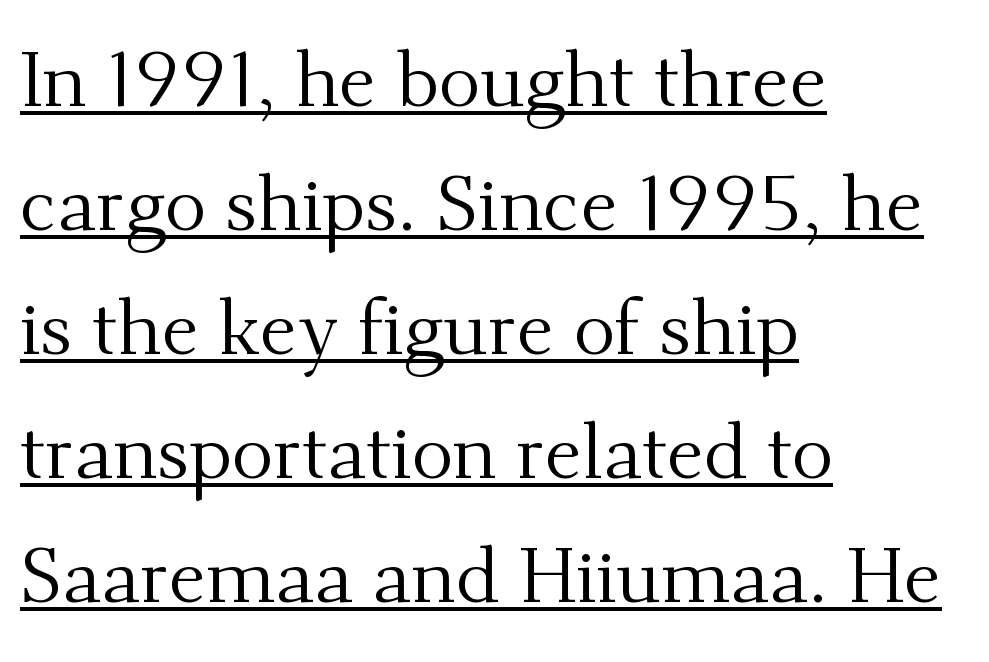
What kind of face is this? One with serifs. In CSS terms this would be text-align: left. Does extra space separate the letters? No, they use regular spacing. One glance says typical: line gaps are just what's usual. Stem width sits at or under what a default text font uses.
